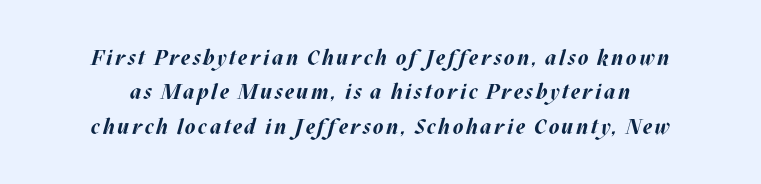
The image shows 21 px bold type, italic (leaning right); set normal line spacing (1.64x), not underlined.
